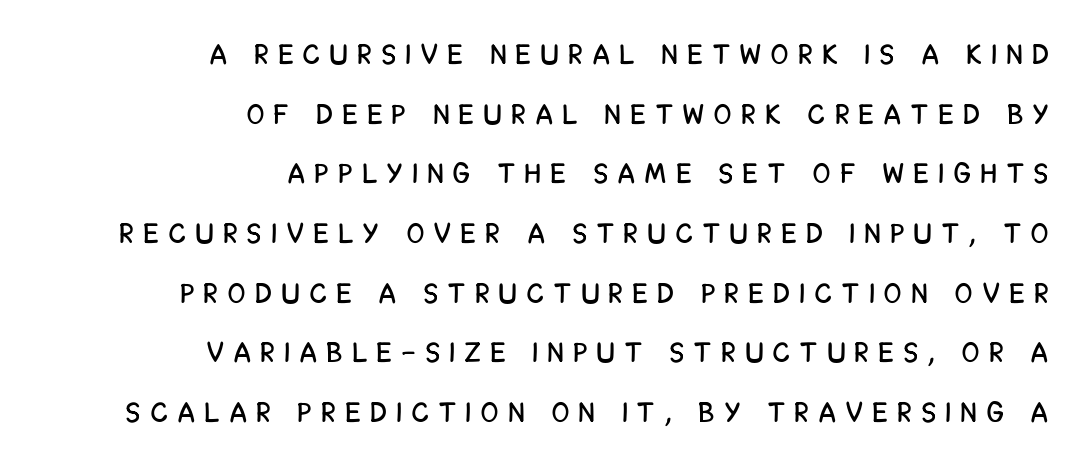
Q: Is the text italic (slanted)? A: No, it is upright.
Q: Is the typeface a serif or a sans-serif typeface? A: Sans-serif.
Q: Is the text underlined? A: No.
Q: How is the paragraph aligned? A: Right-aligned.
Q: Is the spacing between letters normal or unusually wide? A: Unusually wide.
Q: Is the spacing between lines tight, normal or loose? A: Loose.
Q: Width (condensed, normal, or wide)? A: Condensed.
Q: Stroke contrast? A: Low.
Q: x-height? A: Large.
Q: Monospaced? A: No.
